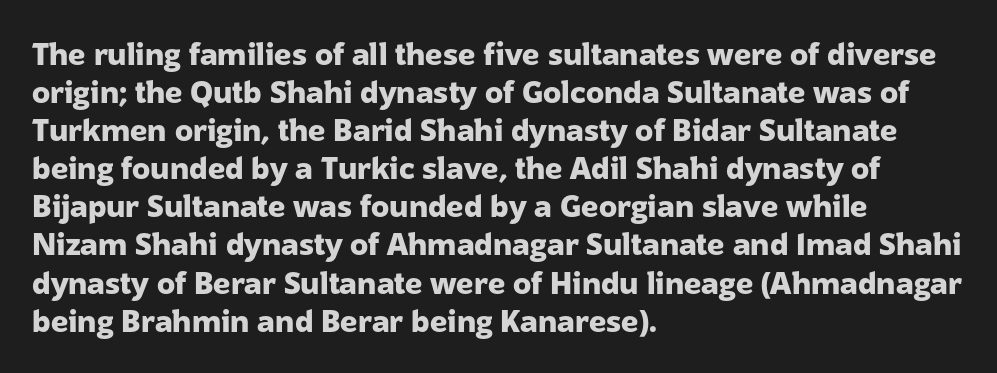
The rendering anchors every line to the left-hand side. A roman cut, with each character standing at attention. The type family on display is of the sans-serif kind. Leading matches the norm, producing a regular column. Clear beneath every line of the passage. Notice how thick the strokes are: this is what a full bold looks like.
